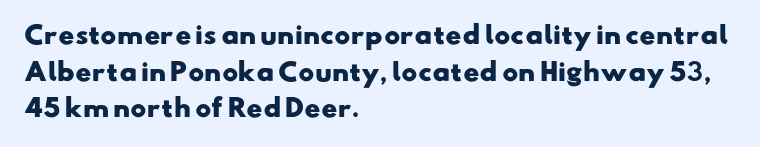
{"bold": "yes", "underline": "no", "align": "left", "line_spacing": "normal", "line_spacing_ratio": 1.53, "letter_spacing": "normal", "letter_spacing_em": 0.0, "glyph_px": 24}
